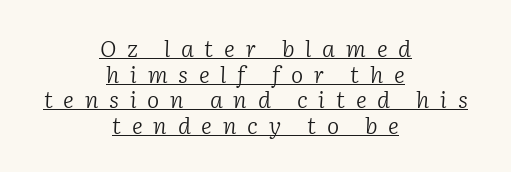
Q: Is the text bold? A: No.
Q: Is the text italic (slanted)? A: Yes, it leans right by about 2 degrees.
Q: Is the text underlined? A: Yes.
Q: How is the paragraph aligned? A: Centered.
Q: Is the spacing between letters normal or unusually wide? A: Unusually wide.
Q: Is the spacing between lines tight, normal or loose? A: Tight.
